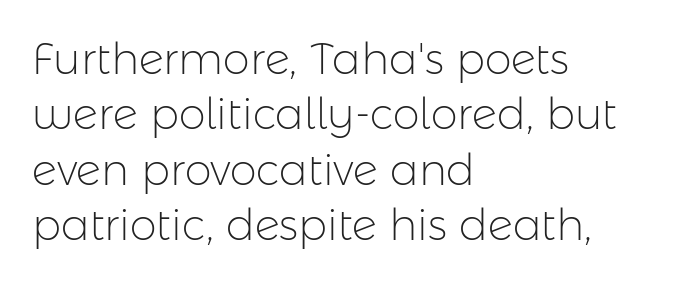
Q: Is the text bold? A: No.
Q: Is the text italic (slanted)? A: No, it is upright.
Q: Is the typeface a serif or a sans-serif typeface? A: Sans-serif.
Q: Is the text underlined? A: No.
Q: How is the paragraph aligned? A: Left-aligned.
Q: Is the spacing between letters normal or unusually wide? A: Normal.
Q: Is the spacing between lines tight, normal or loose? A: Normal.
Q: Width (condensed, normal, or wide)? A: Normal.
Q: Stroke contrast? A: Low.
Q: x-height? A: Medium.
Q: Monospaced? A: No.
